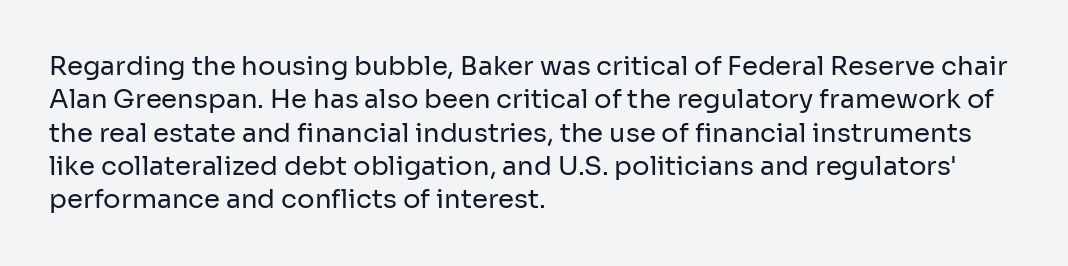
The image shows 26 px text type, upright; set left-aligned, normal line spacing (1.28x), normal letter spacing, not underlined.
